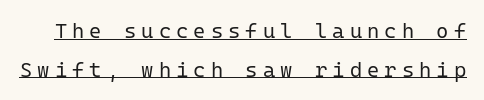
{"italic": "no", "bold": "no", "underline": "yes", "line_spacing_ratio": 1.84, "letter_spacing": "wide", "letter_spacing_em": 0.24, "glyph_px": 21}
